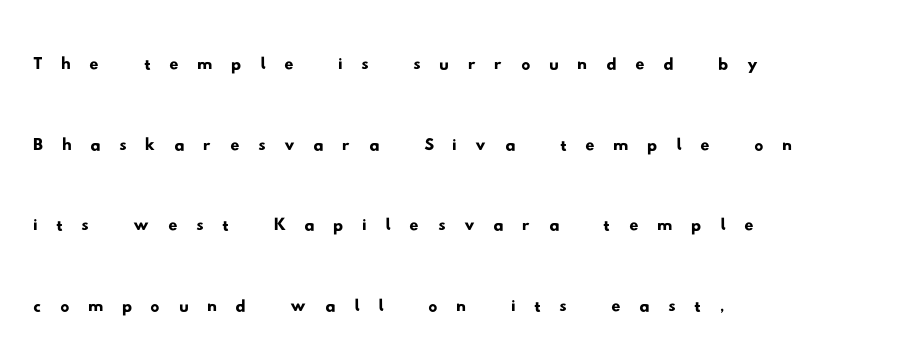
{"serif": "no", "width": "wide", "stroke_contrast": "low", "x_height": "small", "monospaced": "no", "underline": "no", "align": "left", "line_spacing_ratio": 1.79, "letter_spacing": "wide", "letter_spacing_em": 0.41, "glyph_px": 45}
